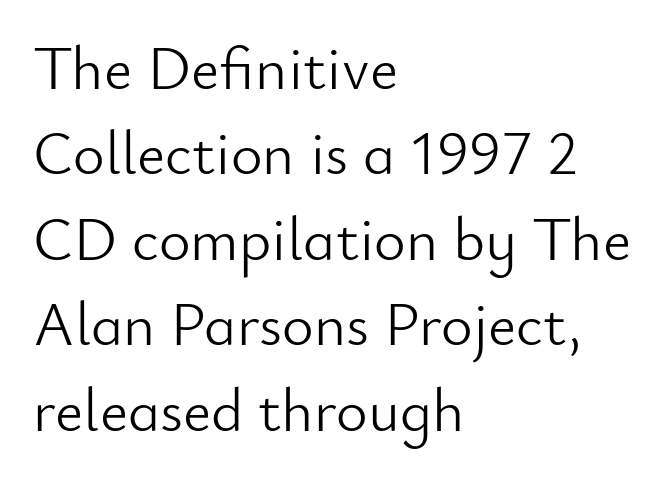
The passage shown is not underscored anywhere. Style check: upright. Layout note: lines flush left. Regular leading. Does the type have serifs? No, each stem ends abruptly.
